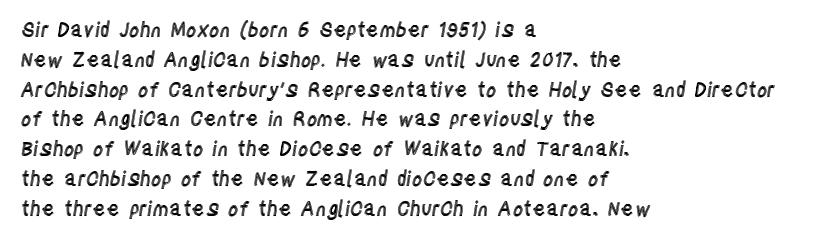
{"underline": "no", "align": "left", "line_spacing": "normal", "line_spacing_ratio": 1.49, "letter_spacing": "normal", "letter_spacing_em": 0.0, "glyph_px": 20}
